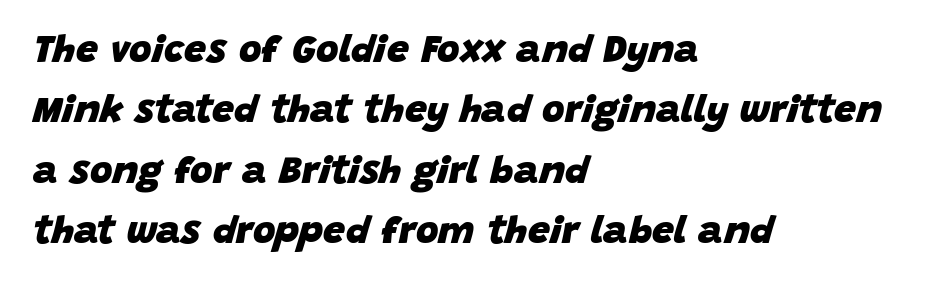
Italic: yes, the glyphs are oblique. Notice how descenders clear the ascenders below comfortably — that's standard leading. Varying glyph widths throughout — classic text-font behaviour. The rendering uses a bold face; every stroke is thick and dark.
